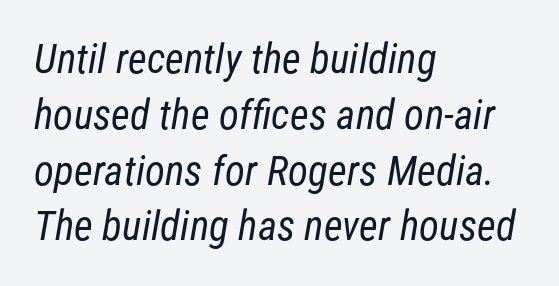
Q: Is the text bold? A: No.
Q: Is the typeface a serif or a sans-serif typeface? A: Sans-serif.
Q: Is the text underlined? A: No.
Q: How is the paragraph aligned? A: Left-aligned.
Q: Is the spacing between letters normal or unusually wide? A: Normal.
Q: Is the spacing between lines tight, normal or loose? A: Normal.
Q: Width (condensed, normal, or wide)? A: Condensed.
Q: Stroke contrast? A: Low.
Q: x-height? A: Medium.
Q: Monospaced? A: No.
